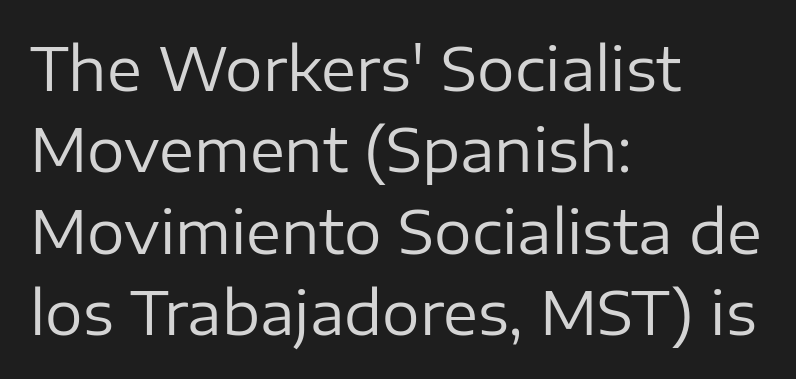
Q: Is the text bold? A: No.
Q: Is the text italic (slanted)? A: No, it is upright.
Q: Is the typeface a serif or a sans-serif typeface? A: Sans-serif.
Q: Is the text underlined? A: No.
Q: How is the paragraph aligned? A: Left-aligned.
Q: Is the spacing between letters normal or unusually wide? A: Normal.
Q: Is the spacing between lines tight, normal or loose? A: Normal.
Q: Width (condensed, normal, or wide)? A: Normal.
Q: Stroke contrast? A: Low.
Q: x-height? A: Medium.
Q: Monospaced? A: No.
